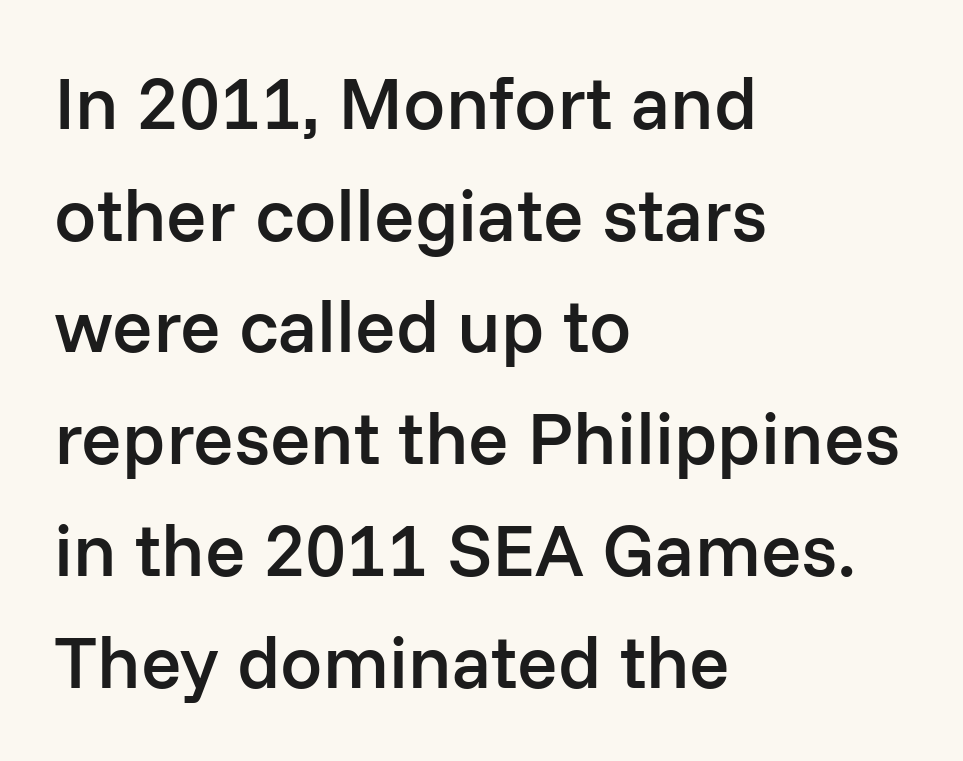
Baseline-to-baseline distance is the conventional proportion of letter height. Character widths vary here, with narrow letters taking less room than wide ones. Reading down the block, your eye returns to a fixed left position each line. The font family rendered here belongs to the sans-serif group.
